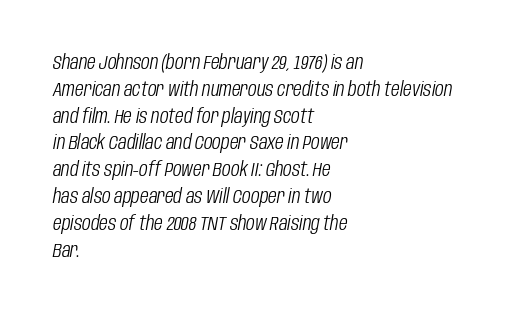
Q: Is the text bold? A: No.
Q: Is the text italic (slanted)? A: Yes, it leans right by about 10 degrees.
Q: Is the text underlined? A: No.
Q: How is the paragraph aligned? A: Left-aligned.
Q: Is the spacing between letters normal or unusually wide? A: Normal.
Q: Is the spacing between lines tight, normal or loose? A: Normal.
